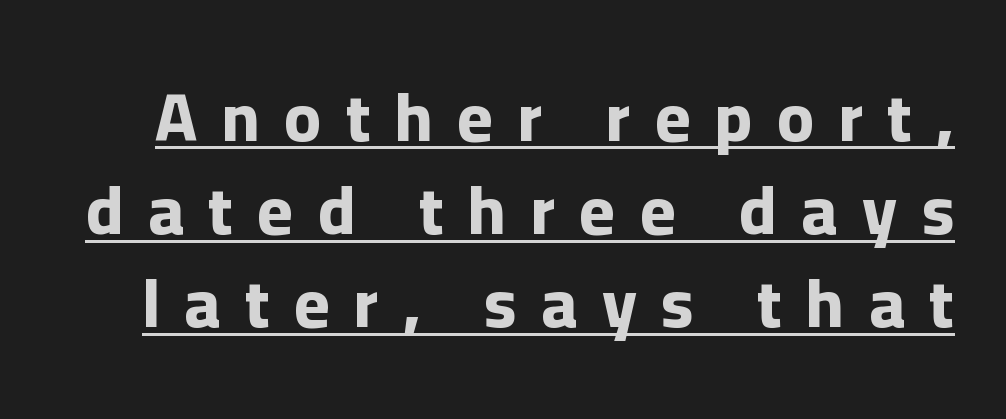
The image shows 68 px bold sans-serif type, upright; set normal line spacing (1.37x), unusually wide letter spacing (+0.36 em), underlined; low stroke contrast and a medium x-height.
